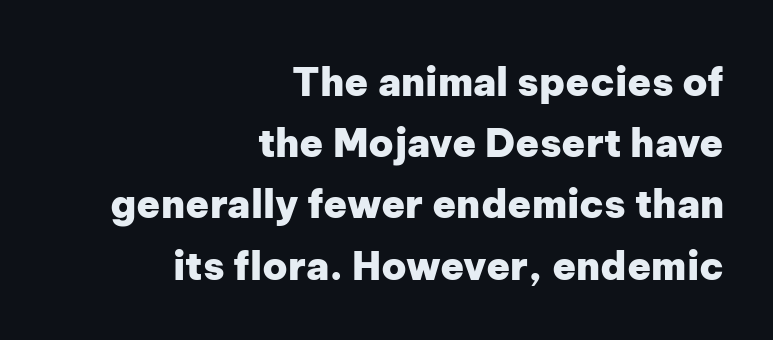
The image shows 39 px heavy sans-serif type, upright; set right-aligned, normal line spacing (1.57x), normal letter spacing, not underlined; low stroke contrast and a medium x-height.
